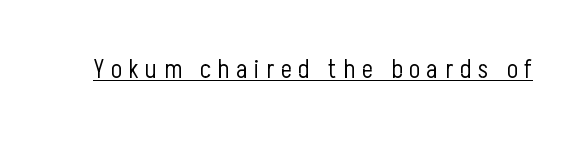
{"italic": "no", "bold": "no", "underline": "yes", "letter_spacing": "wide", "letter_spacing_em": 0.26, "glyph_px": 26}
